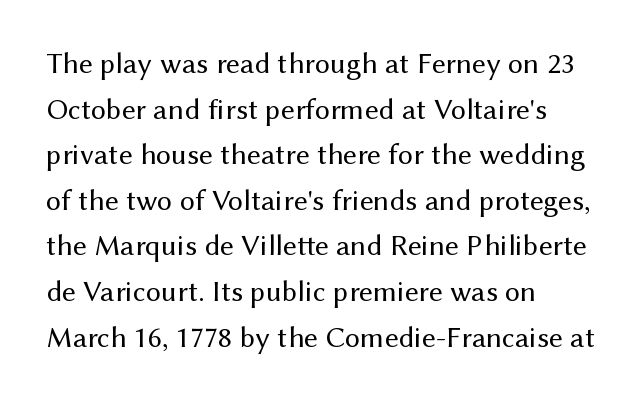
The image shows 30 px regular-weight sans-serif type, upright; set left-aligned, normal line spacing (1.52x), normal letter spacing, not underlined; medium stroke contrast and a medium x-height.
